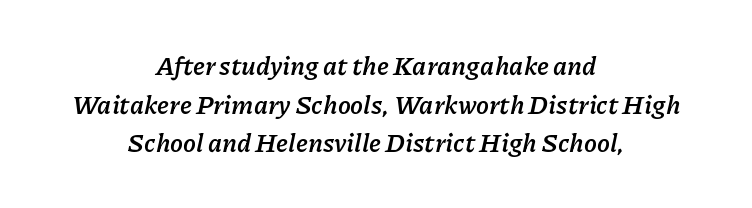
The image shows 26 px bold type, italic (leaning right); set centered, normal line spacing (1.49x), normal letter spacing, not underlined.
